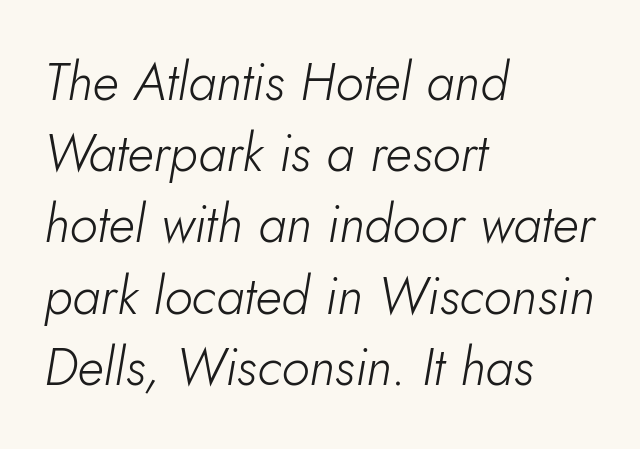
{"italic": "yes", "lean": "right", "slant_degrees": 10, "bold": "no", "weight": "light", "width": "normal", "stroke_contrast": "low", "x_height": "small", "monospaced": "no", "underline": "no", "align": "left", "line_spacing": "normal", "line_spacing_ratio": 1.37, "letter_spacing": "normal", "letter_spacing_em": 0.0, "glyph_px": 52}
